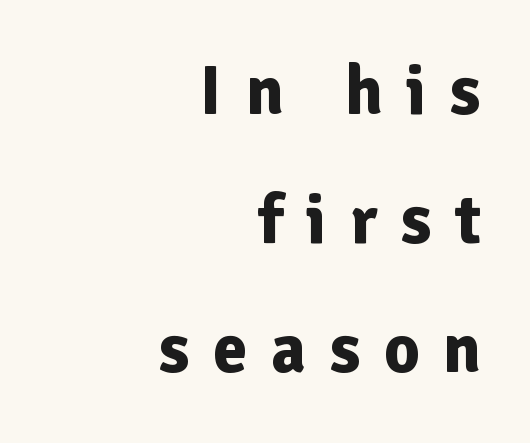
The image shows 69 px bold sans-serif type, upright; set right-aligned, line spacing 1.87x, unusually wide letter spacing (+0.34 em), not underlined; low stroke contrast and a medium x-height.
